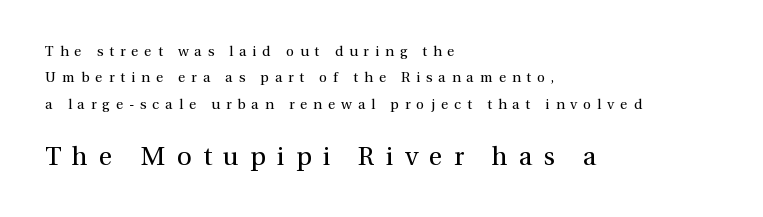
{"italic": "no", "bold": "no", "underline": "no", "align": "left", "line_spacing_ratio": 1.88, "letter_spacing": "wide", "letter_spacing_em": 0.43, "larger_block": "second", "size_ratio": 1.86, "glyph_px": 26}
